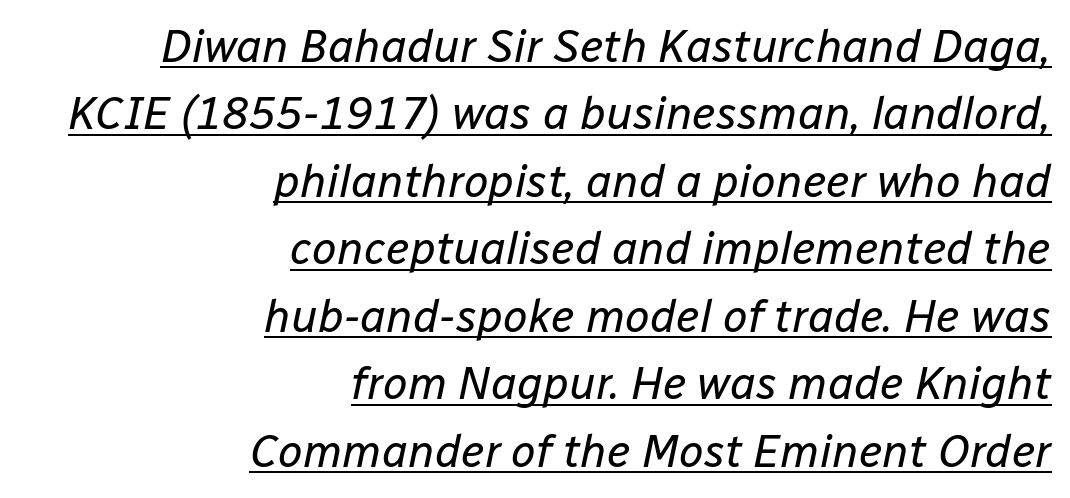
The image shows 45 px regular-weight type, italic (leaning right); set right-aligned, normal line spacing (1.5x), normal letter spacing, underlined; low stroke contrast and a medium x-height.
